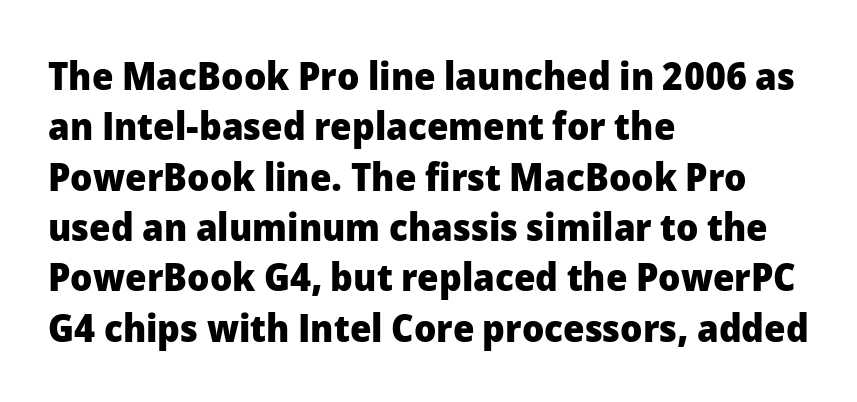
{"serif": "no", "italic": "no", "bold": "yes", "weight": "heavy", "width": "normal", "stroke_contrast": "low", "x_height": "medium", "monospaced": "no", "underline": "no", "align": "left", "line_spacing": "normal", "line_spacing_ratio": 1.29, "letter_spacing": "normal", "letter_spacing_em": 0.0, "glyph_px": 39}
